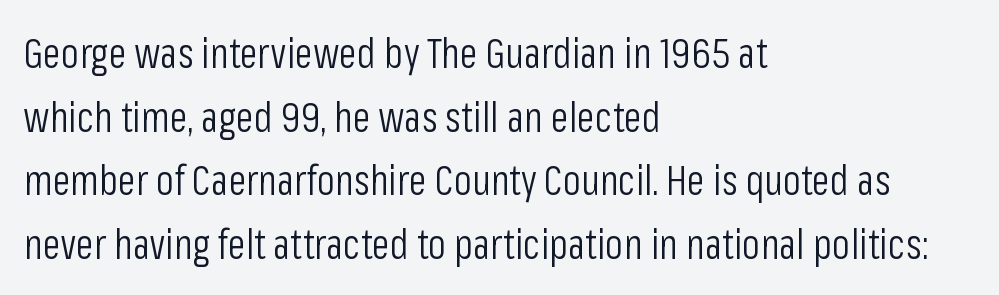
{"serif": "no", "italic": "no", "bold": "no", "weight": "light", "width": "condensed", "stroke_contrast": "low", "x_height": "medium", "monospaced": "no", "underline": "no", "align": "left", "line_spacing": "normal", "line_spacing_ratio": 1.55, "letter_spacing": "normal", "letter_spacing_em": 0.0, "glyph_px": 41}
